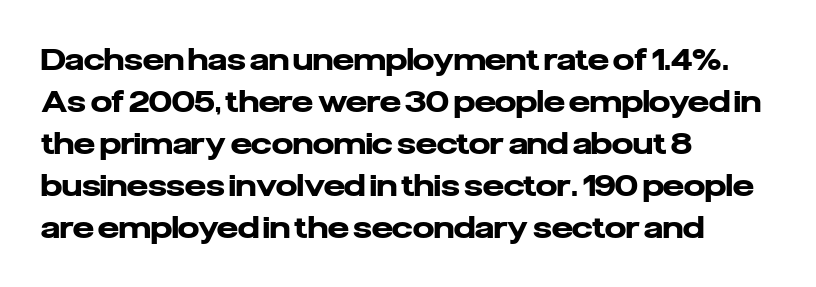
The typesetter chose a ragged-right arrangement here. Set as a true bold cut, around the 700 mark. Characters follow at the spacing the type designer built in. Looks like regular typesetting: each glyph gets only the width it needs. No feet cap the strokes, marking this as sans-serif type.
